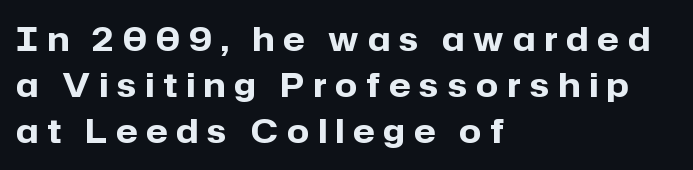
{"serif": "no", "italic": "no", "bold": "yes", "weight": "heavy", "width": "normal", "stroke_contrast": "low", "x_height": "medium", "monospaced": "no", "underline": "no", "align": "left", "line_spacing": "normal", "line_spacing_ratio": 1.44, "letter_spacing": "wide", "letter_spacing_em": 0.28, "glyph_px": 32}
